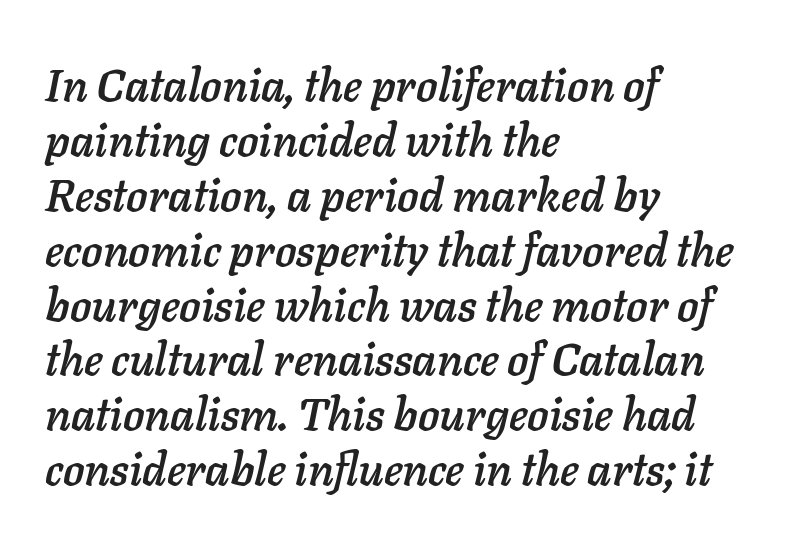
Q: Is the text italic (slanted)? A: Yes, it leans right by about 11 degrees.
Q: Is the text underlined? A: No.
Q: How is the paragraph aligned? A: Left-aligned.
Q: Is the spacing between letters normal or unusually wide? A: Normal.
Q: Width (condensed, normal, or wide)? A: Normal.
Q: Stroke contrast? A: Low.
Q: x-height? A: Medium.
Q: Monospaced? A: No.
